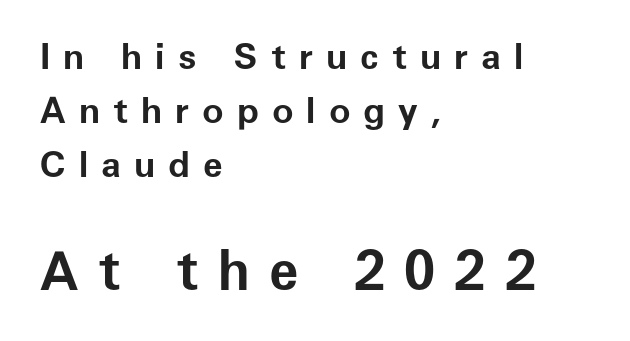
The image shows 54 px bold sans-serif type, upright; set left-aligned, normal line spacing (1.5x), unusually wide letter spacing (+0.36 em), not underlined; the second (bottom) block is 1.5x larger; low stroke contrast and a medium x-height.
